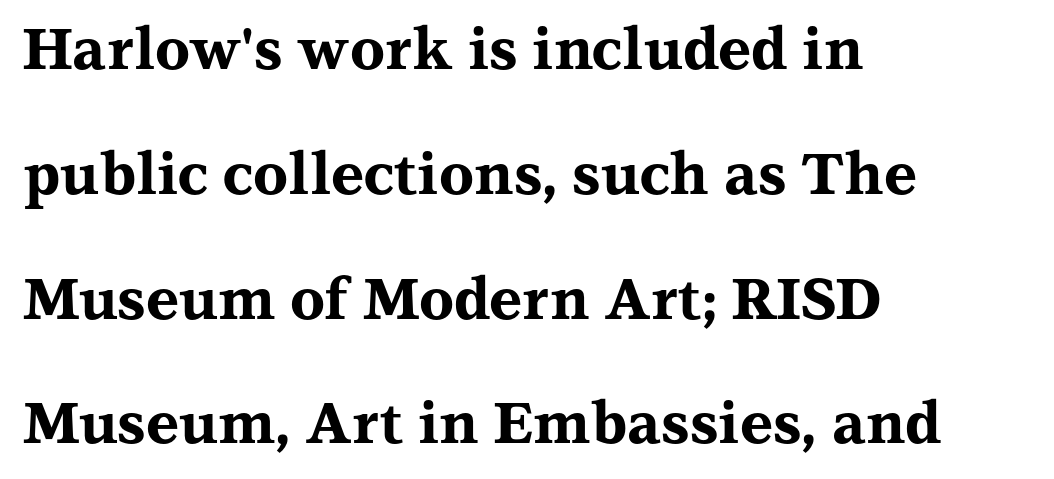
On the weight axis this lands at bold, roughly 700. The glyphs are unaccompanied by any horizontal stroke below them. Regarding serifs, this sample has them. What stands out about the letter spacing? Nothing — it is the standard amount. Notice how the passage keeps a crisp vertical edge on the left only.
